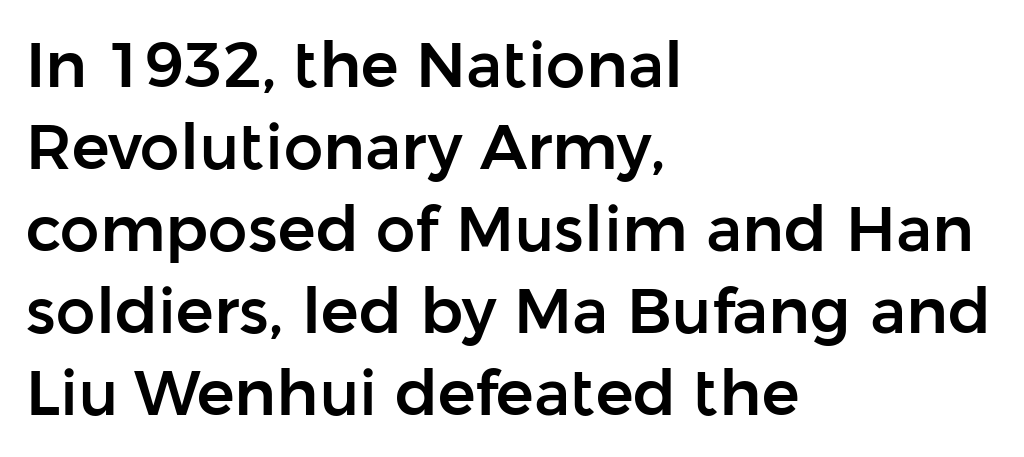
{"serif": "no", "italic": "no", "width": "normal", "stroke_contrast": "low", "x_height": "medium", "monospaced": "no", "underline": "no", "align": "left", "line_spacing": "normal", "line_spacing_ratio": 1.3, "letter_spacing": "normal", "letter_spacing_em": 0.0, "glyph_px": 63}
